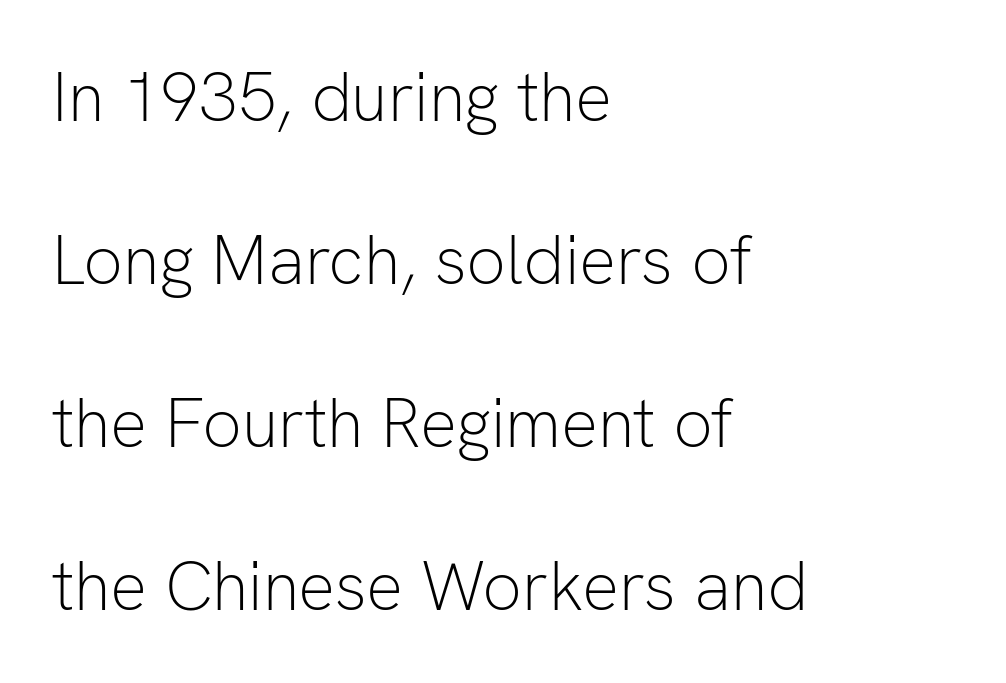
The image shows 69 px light sans-serif type, upright; set left-aligned, loose line spacing (2.36x), normal letter spacing, not underlined; low stroke contrast and a medium x-height.
